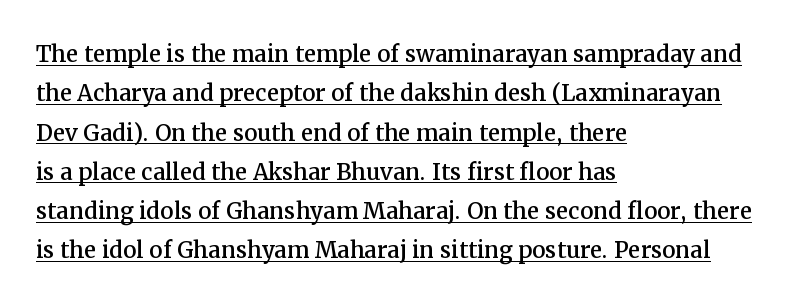
{"serif": "yes", "italic": "no", "width": "normal", "stroke_contrast": "medium", "x_height": "medium", "monospaced": "no", "underline": "yes", "align": "left", "line_spacing": "normal", "line_spacing_ratio": 1.31, "letter_spacing": "normal", "letter_spacing_em": 0.0, "glyph_px": 30}
